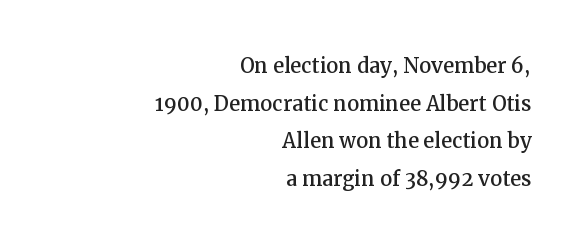
{"italic": "no", "underline": "no", "align": "right", "line_spacing": "normal", "line_spacing_ratio": 1.39, "letter_spacing": "normal", "letter_spacing_em": 0.0, "glyph_px": 27}
